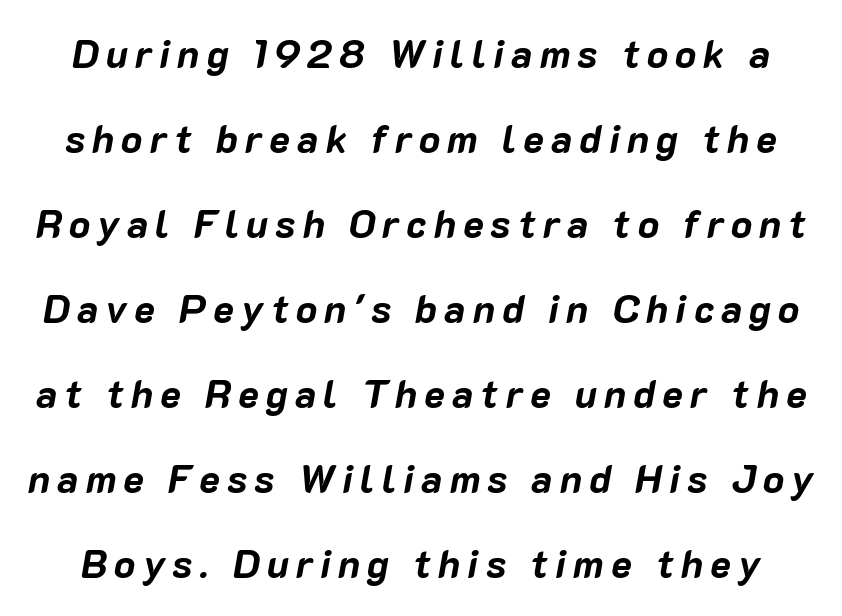
A clean baseline with only descenders dipping below it. In terms of posture, this sample is oblique. This sample has the flowing, uneven cadence of proportional lettering. The designer dialed line spacing up above the default. You'd pick this weight for a headline — it's a proper bold.
